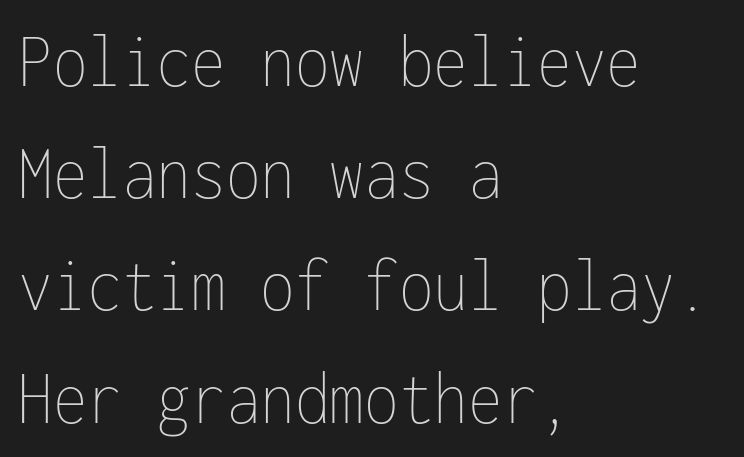
Short note: letters normally spaced. Counters stay open thanks to moderate or lighter strokes. The passage shown is typed in a monospace face where columns stay perfectly aligned. The passage shown is not underscored anywhere. These lines sit exactly where default settings would place them.
